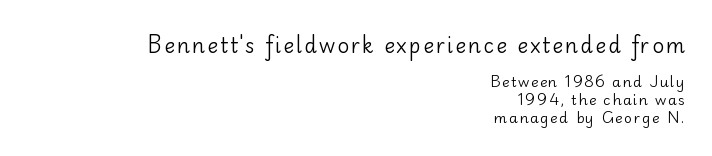
{"italic": "no", "bold": "no", "underline": "no", "align": "right", "line_spacing": "normal", "line_spacing_ratio": 1.29, "larger_block": "first", "size_ratio": 1.43, "glyph_px": 20}
